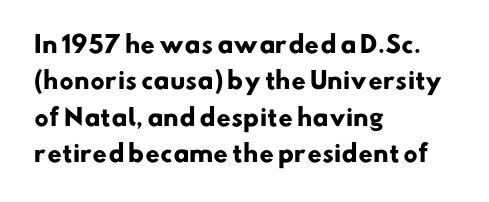
The rendering uses a bold face; every stroke is thick and dark. Nothing unusual about the tracking: characters are spaced as the font intends. In CSS terms this would be text-align: left. The vertical gap from one line to the next is medium. Any mark beneath the type? The region is blank.
